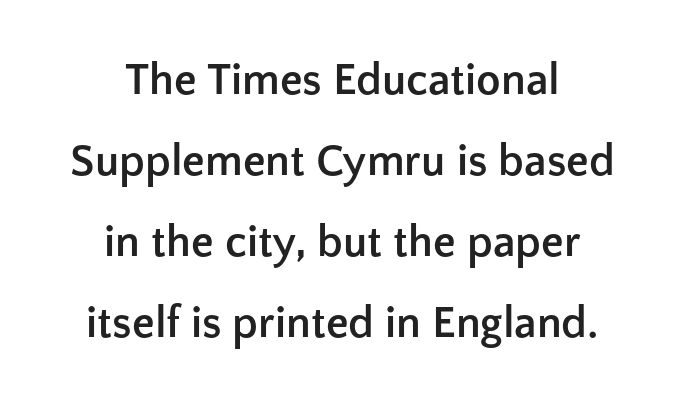
Q: Is the text bold? A: Yes.
Q: Is the text italic (slanted)? A: No, it is upright.
Q: Is the typeface a serif or a sans-serif typeface? A: Sans-serif.
Q: Is the text underlined? A: No.
Q: How is the paragraph aligned? A: Centered.
Q: Is the spacing between letters normal or unusually wide? A: Normal.
Q: Width (condensed, normal, or wide)? A: Normal.
Q: Stroke contrast? A: Low.
Q: x-height? A: Medium.
Q: Monospaced? A: No.
